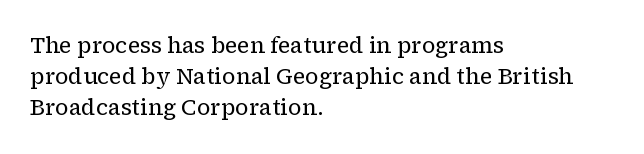
Q: Is the text bold? A: No.
Q: Is the text italic (slanted)? A: No, it is upright.
Q: Is the text underlined? A: No.
Q: How is the paragraph aligned? A: Left-aligned.
Q: Is the spacing between letters normal or unusually wide? A: Normal.
Q: Is the spacing between lines tight, normal or loose? A: Normal.
